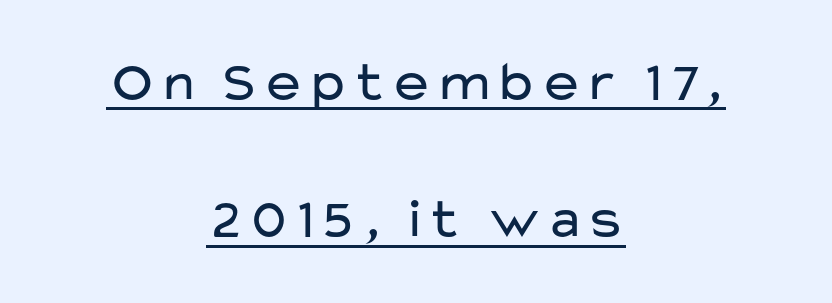
The image shows 56 px regular-weight, wide sans-serif type, upright; set centered, loose line spacing (2.45x), normal letter spacing, underlined; low stroke contrast and a medium x-height.
